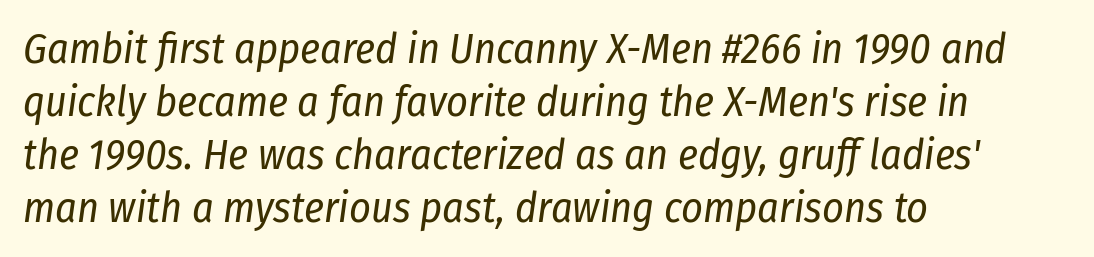
The image shows 42 px regular-weight, condensed type, italic (leaning right); set left-aligned, normal line spacing (1.26x), normal letter spacing, not underlined; low stroke contrast and a medium x-height.
